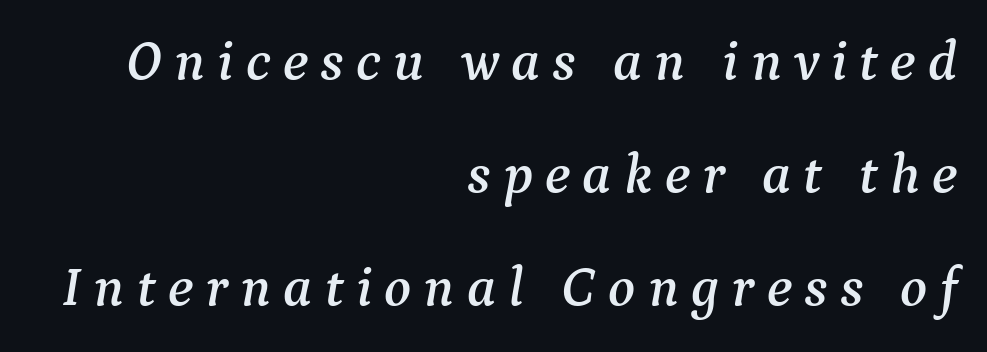
If you drew a line through each stem, it would be angled. Every row of glyphs terminates at an identical x-position on the right. Compared with typical paragraphs, the rows here are farther apart. Spacing verdict: proportional, widths tailored to each character. The letters carry serifs — small finishing strokes at the ends of their stems.
